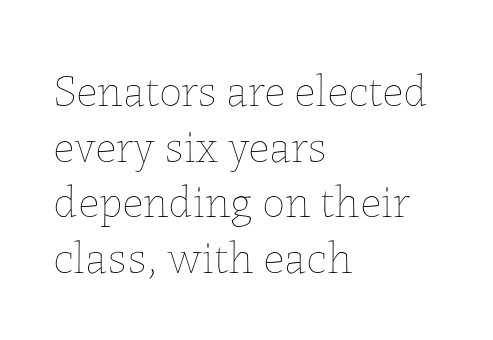
The passage shown is typed in a proportional face where columns would drift. The specimen omits any rule beneath the text block's lines. Look at the tracking — it's just the regular setting, nothing added. These lines are set flush left with a ragged right edge.
